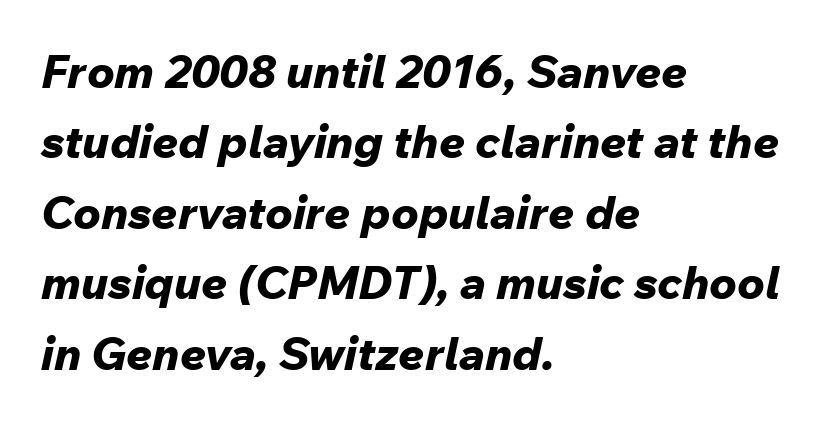
The image shows 46 px bold type, italic (leaning right); set left-aligned, normal line spacing (1.53x), normal letter spacing, not underlined; low stroke contrast and a medium x-height.
